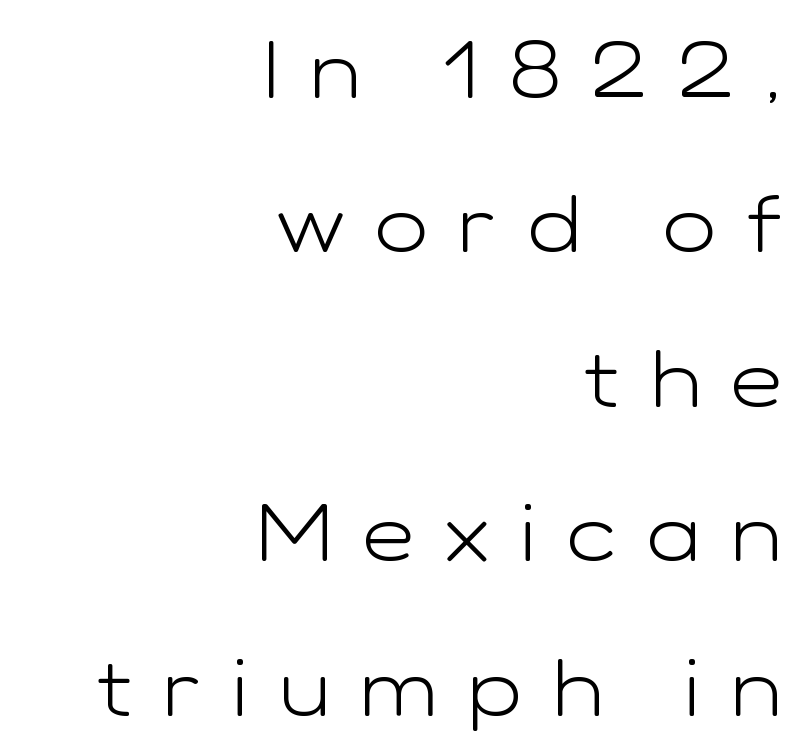
{"serif": "no", "italic": "no", "bold": "no", "weight": "light", "width": "wide", "stroke_contrast": "low", "x_height": "medium", "monospaced": "no", "underline": "no", "align": "right", "line_spacing": "loose", "line_spacing_ratio": 1.93, "letter_spacing": "wide", "letter_spacing_em": 0.38, "glyph_px": 80}
